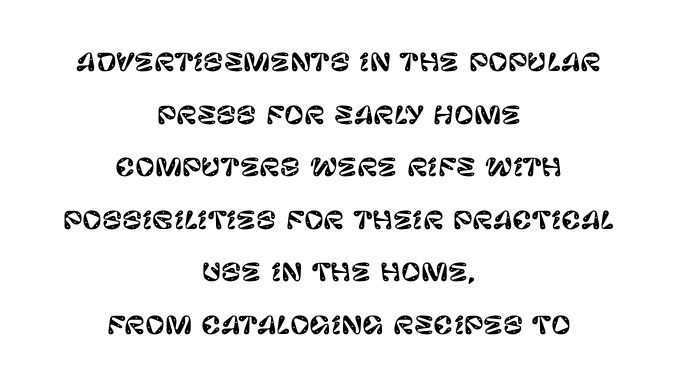
The image shows 24 px text type; set centered, loose line spacing (2.19x), normal letter spacing, not underlined.
